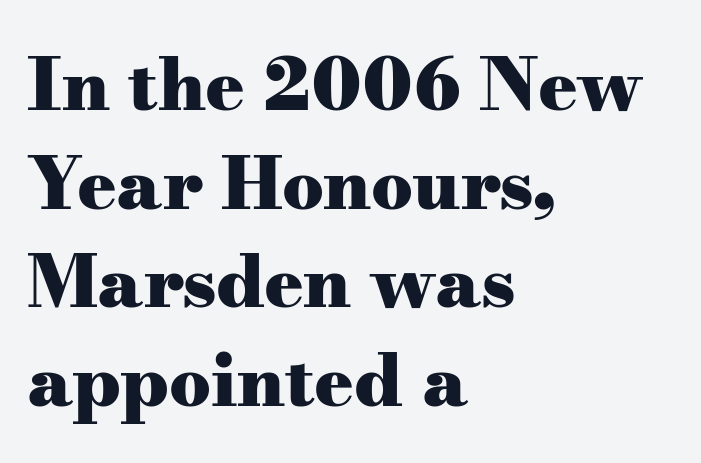
{"serif": "yes", "italic": "no", "bold": "yes", "weight": "heavy", "width": "wide", "stroke_contrast": "medium", "x_height": "small", "monospaced": "no", "underline": "no", "align": "left", "line_spacing": "normal", "line_spacing_ratio": 1.35, "letter_spacing": "normal", "letter_spacing_em": 0.0, "glyph_px": 73}
